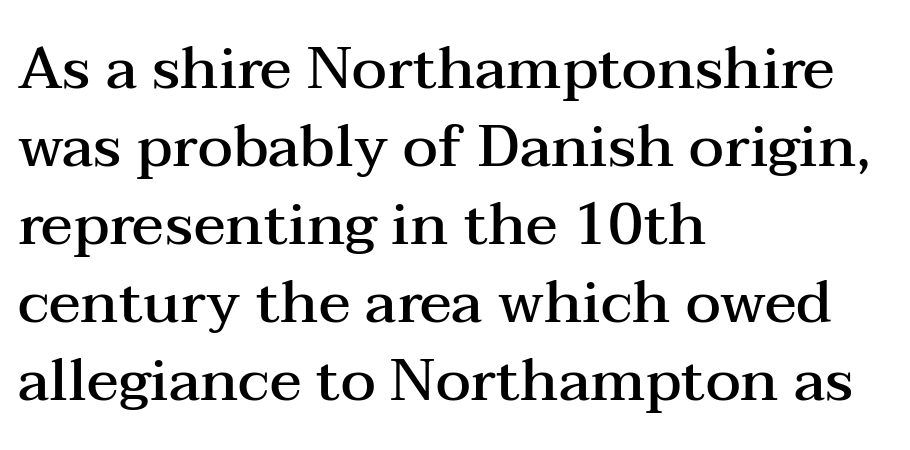
{"serif": "yes", "italic": "no", "bold": "semi", "weight": "semibold", "width": "wide", "stroke_contrast": "medium", "x_height": "medium", "monospaced": "no", "underline": "no", "align": "left", "line_spacing": "normal", "line_spacing_ratio": 1.32, "letter_spacing": "normal", "letter_spacing_em": 0.0, "glyph_px": 59}
